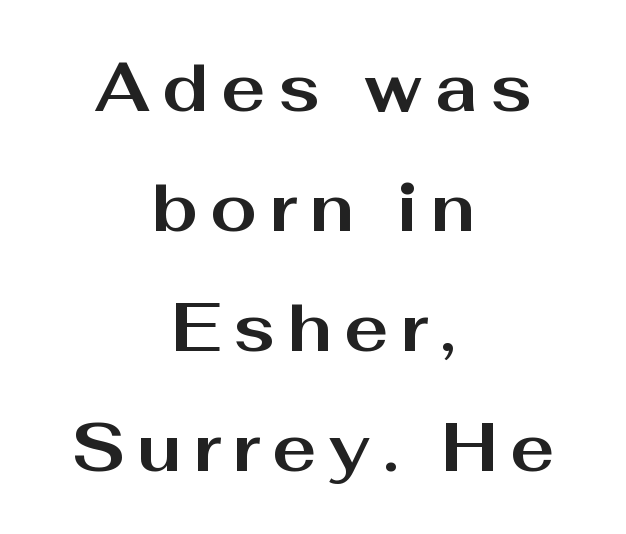
Descenders hang freely into open space. Horizontal alignment here is central, giving a formal, balanced look. The type sits square on the baseline with zero lean. The glyphs in this specimen are sans serif.
